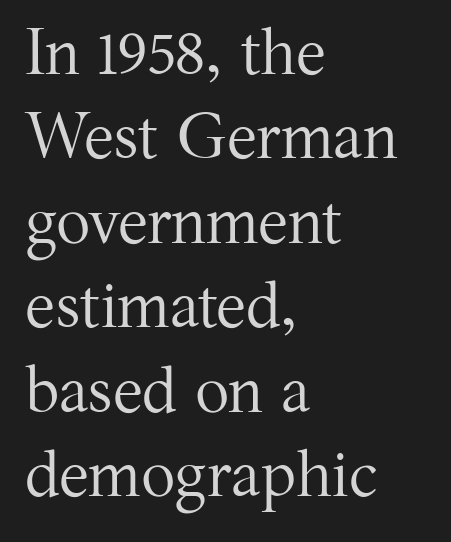
{"serif": "yes", "italic": "no", "bold": "no", "weight": "regular", "width": "normal", "stroke_contrast": "medium", "x_height": "medium", "monospaced": "no", "underline": "no", "align": "left", "line_spacing": "normal", "line_spacing_ratio": 1.32, "letter_spacing": "normal", "letter_spacing_em": 0.0, "glyph_px": 64}
